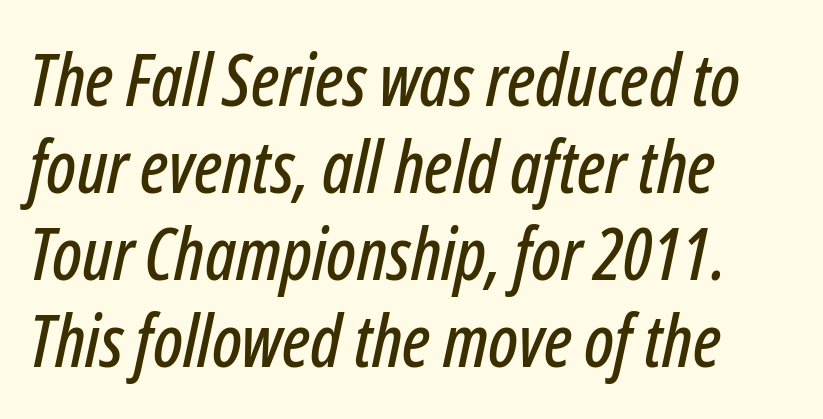
The image shows 72 px condensed type, italic (leaning right); set left-aligned, line spacing 1.21x, normal letter spacing, not underlined; low stroke contrast and a medium x-height.
